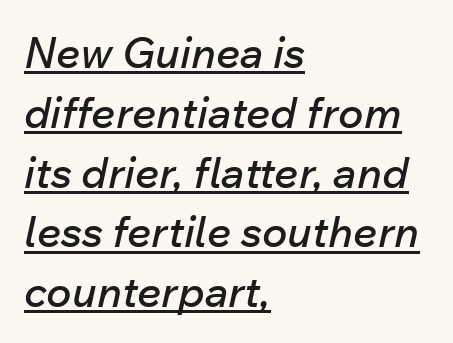
Q: Is the text italic (slanted)? A: Yes, it leans right by about 12 degrees.
Q: Is the text underlined? A: Yes.
Q: How is the paragraph aligned? A: Left-aligned.
Q: Is the spacing between letters normal or unusually wide? A: Normal.
Q: Is the spacing between lines tight, normal or loose? A: Normal.
Q: Width (condensed, normal, or wide)? A: Normal.
Q: Stroke contrast? A: Low.
Q: x-height? A: Medium.
Q: Monospaced? A: No.
